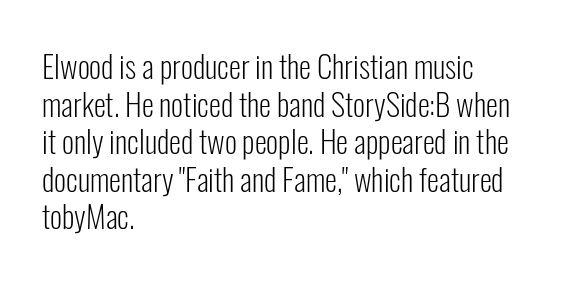
Serifs: no, the terminals of the letterforms are clean. Spacing between characters is what you'd get straight out of the box. Stems and bowls with no extra thickness — not bold. The face used here is proportionally spaced, like ordinary book or web type. The font's upright variant was chosen for this text.
